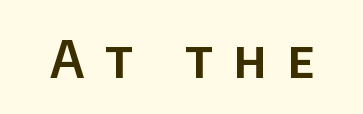
The image shows 52 px sans-serif type, upright; set unusually wide letter spacing (+0.4 em), not underlined; low stroke contrast and a large x-height.
